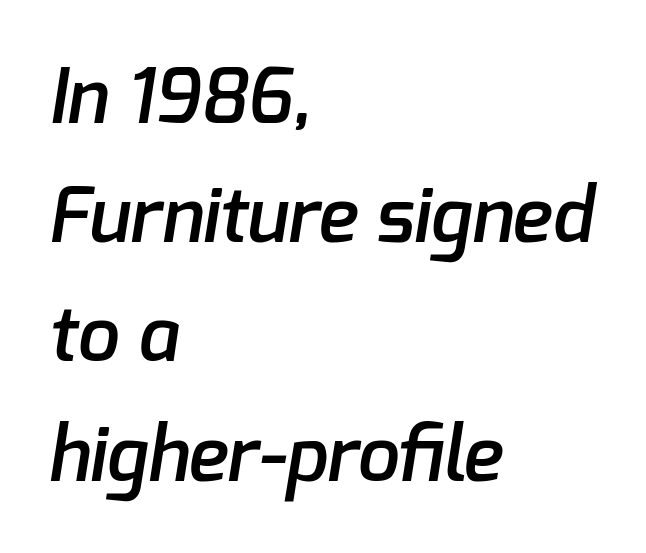
The image shows 75 px semibold sans-serif type; set left-aligned, normal line spacing (1.59x), normal letter spacing, not underlined; low stroke contrast and a medium x-height.
